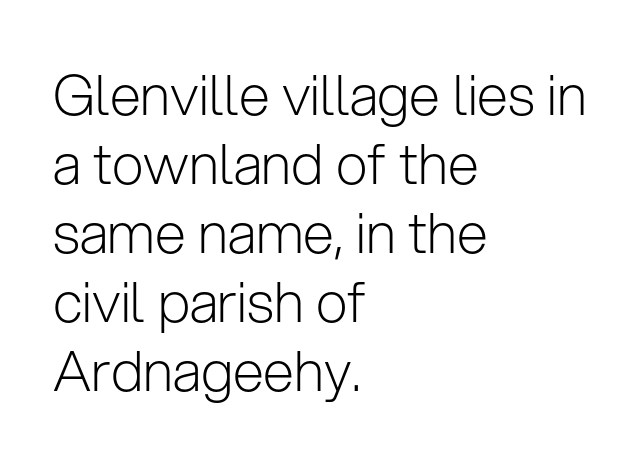
Students, note that the glyphs here touch the page at normal intervals. Each stroke keeps to a modest, everyday thickness or less. Character widths vary here, with narrow letters taking less room than wide ones. Unlike italic type, these characters show no tilt at all.
